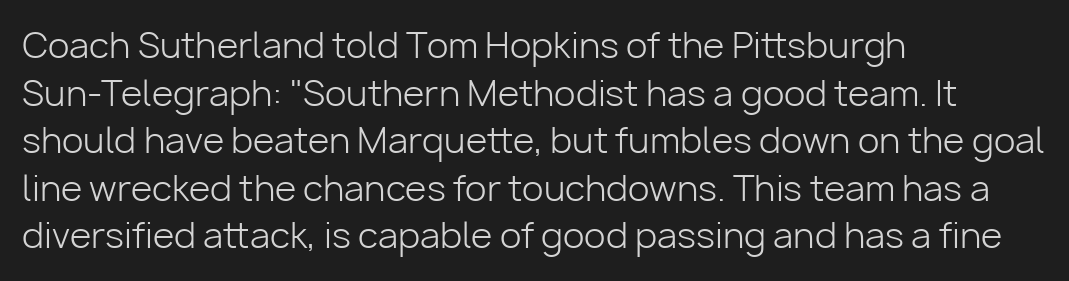
The lines in this sample share a left origin and differ only in where they stop. The area under the type is left untouched. Nope, not italic — everything's standing straight. The cut favours lightness, reaching ordinary text weight at its darkest.
